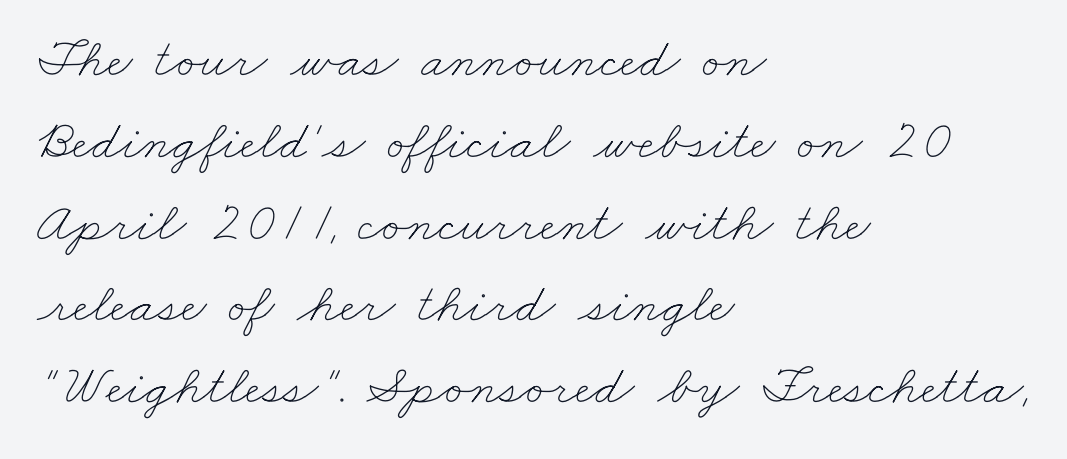
Q: Is the text bold? A: No.
Q: Is the text underlined? A: No.
Q: How is the paragraph aligned? A: Left-aligned.
Q: Is the spacing between letters normal or unusually wide? A: Normal.
Q: Is the spacing between lines tight, normal or loose? A: Normal.
Q: Width (condensed, normal, or wide)? A: Wide.
Q: Stroke contrast? A: Low.
Q: x-height? A: Small.
Q: Monospaced? A: No.
